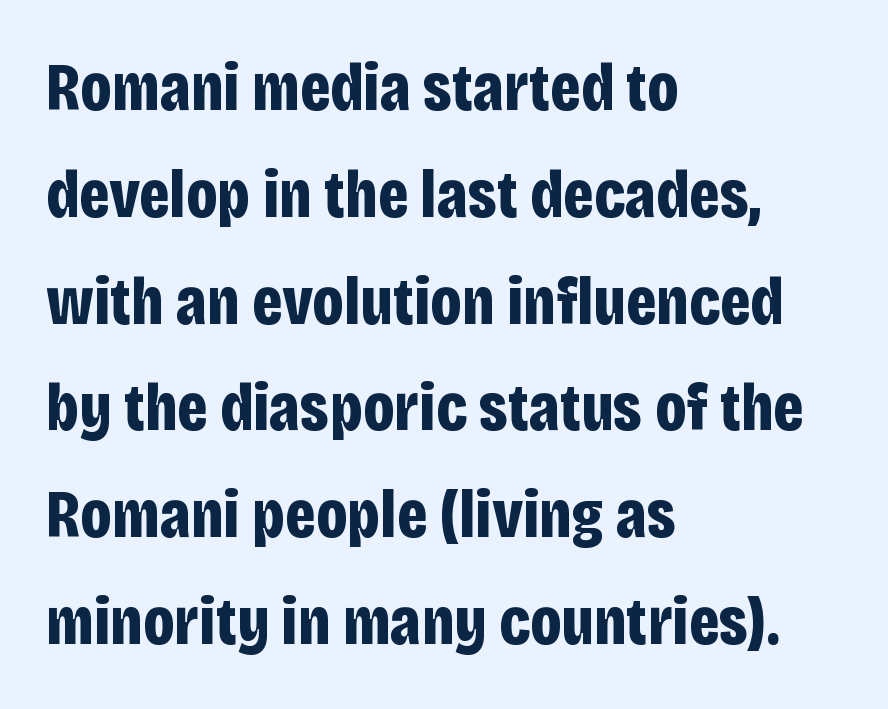
{"serif": "no", "italic": "no", "bold": "yes", "weight": "bold", "width": "condensed", "stroke_contrast": "low", "x_height": "large", "monospaced": "no", "underline": "no", "align": "left", "line_spacing": "normal", "line_spacing_ratio": 1.57, "letter_spacing": "normal", "letter_spacing_em": 0.0, "glyph_px": 68}
